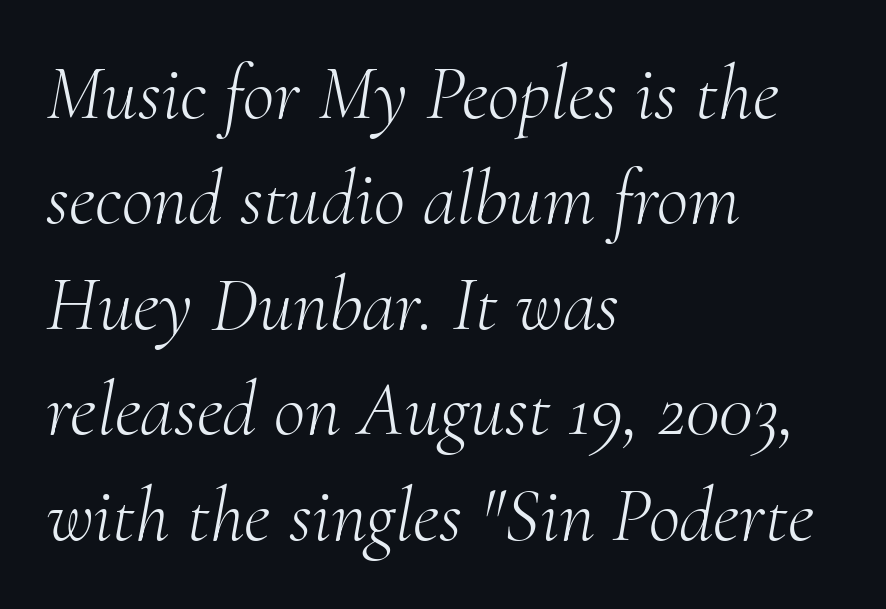
{"serif": "yes", "italic": "yes", "lean": "right", "slant_degrees": 10, "bold": "no", "weight": "light", "width": "normal", "stroke_contrast": "medium", "x_height": "small", "monospaced": "no", "underline": "no", "align": "left", "line_spacing": "normal", "line_spacing_ratio": 1.37, "letter_spacing": "normal", "letter_spacing_em": 0.0, "glyph_px": 77}
